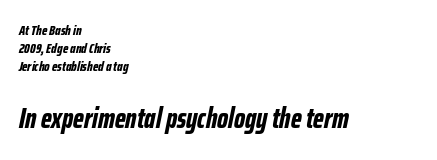
This layout puts the modest block above and the oversized block below. Here the designer chose a conventional face with non-uniform glyph widths. Each word holds together tightly as a unit, with standard inter-letter gaps. Students, observe: this is what conventionally led text looks like. Notice how the stems are inclined rather than vertical — that's the hallmark of italics. Only glyphs here, with clear space below each row.
